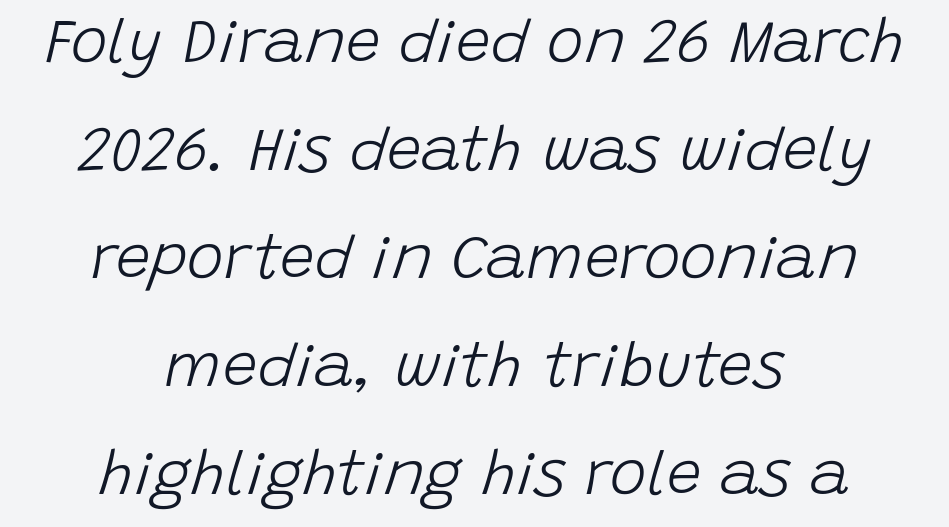
Q: Is the text bold? A: No.
Q: Is the text italic (slanted)? A: Yes, it leans right by about 15 degrees.
Q: Is the text underlined? A: No.
Q: How is the paragraph aligned? A: Centered.
Q: Is the spacing between letters normal or unusually wide? A: Normal.
Q: Width (condensed, normal, or wide)? A: Normal.
Q: Stroke contrast? A: Low.
Q: x-height? A: Large.
Q: Monospaced? A: No.
